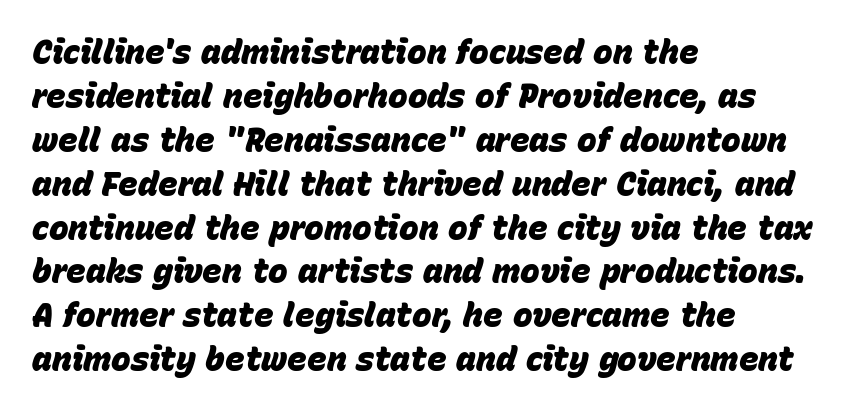
The image shows 33 px heavy type, italic (leaning right); set left-aligned, normal line spacing (1.33x), normal letter spacing, not underlined; low stroke contrast and a large x-height.
